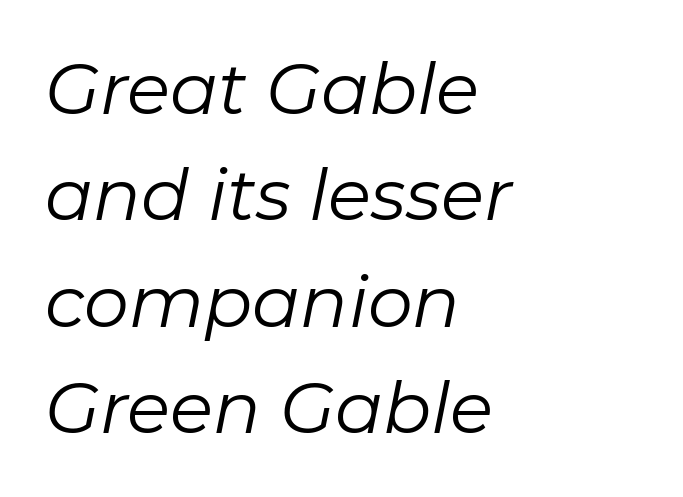
The image shows 71 px regular-weight type, italic (leaning right); set left-aligned, normal line spacing (1.5x), normal letter spacing, not underlined; low stroke contrast and a medium x-height.
